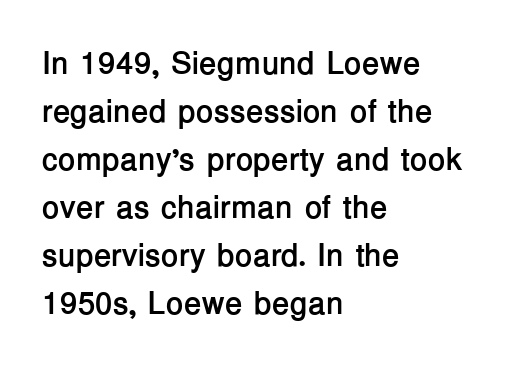
{"serif": "no", "italic": "no", "bold": "yes", "weight": "semibold", "width": "normal", "stroke_contrast": "low", "x_height": "medium", "monospaced": "no", "underline": "no", "align": "left", "line_spacing": "normal", "line_spacing_ratio": 1.5, "letter_spacing": "normal", "letter_spacing_em": 0.0, "glyph_px": 32}
